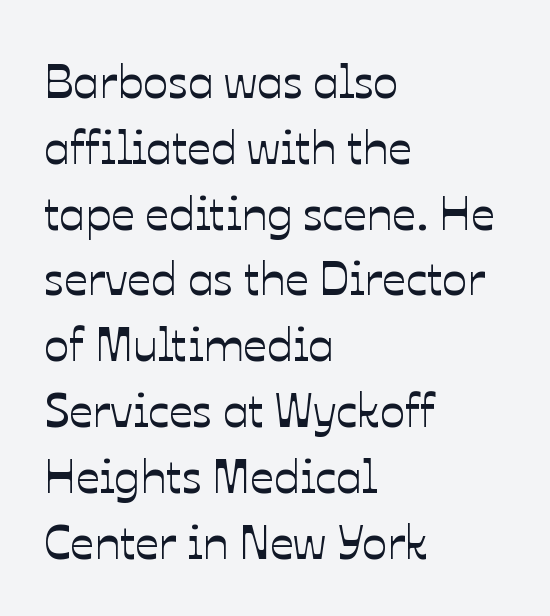
Nothing unusual about the tracking: characters are spaced as the font intends. Nope, not italic — everything's standing straight. Do the characters align in a grid? No, the font is proportional. Leading: standard.
